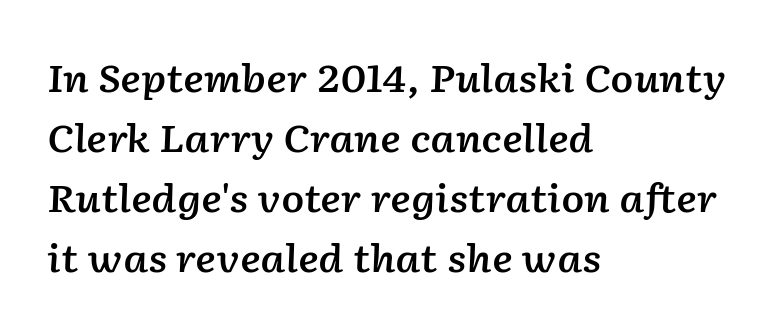
The image shows 38 px semibold type, italic (leaning right); set left-aligned, normal line spacing (1.58x), normal letter spacing, not underlined; low stroke contrast and a medium x-height.
